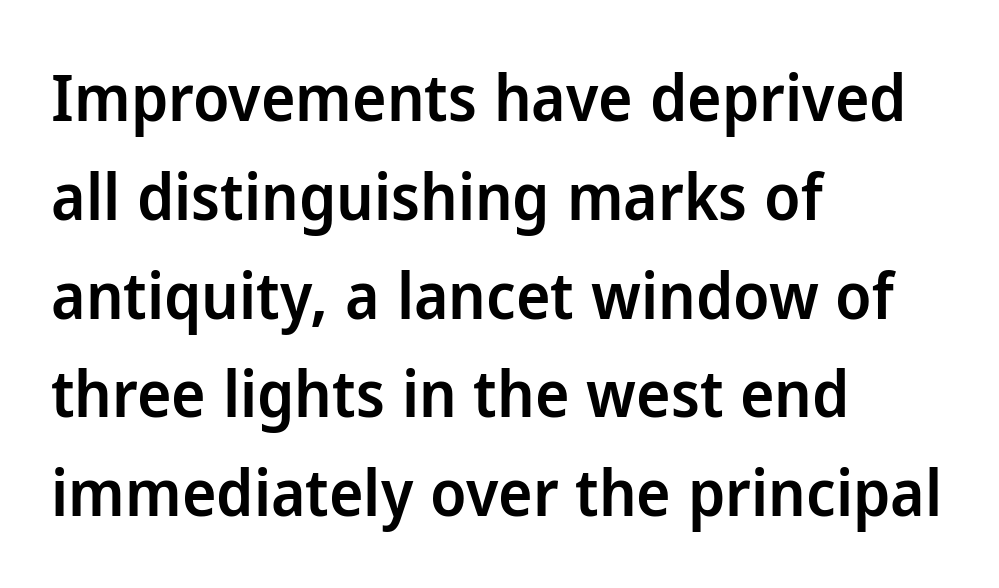
The image shows 65 px semibold sans-serif type, upright; set left-aligned, normal line spacing (1.52x), normal letter spacing, not underlined; low stroke contrast and a medium x-height.
